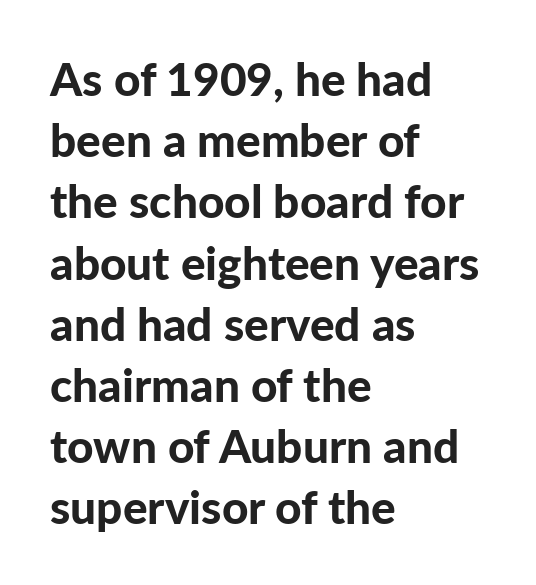
The image shows 46 px bold sans-serif type, upright; set left-aligned, normal line spacing (1.33x), normal letter spacing, not underlined; low stroke contrast and a medium x-height.
